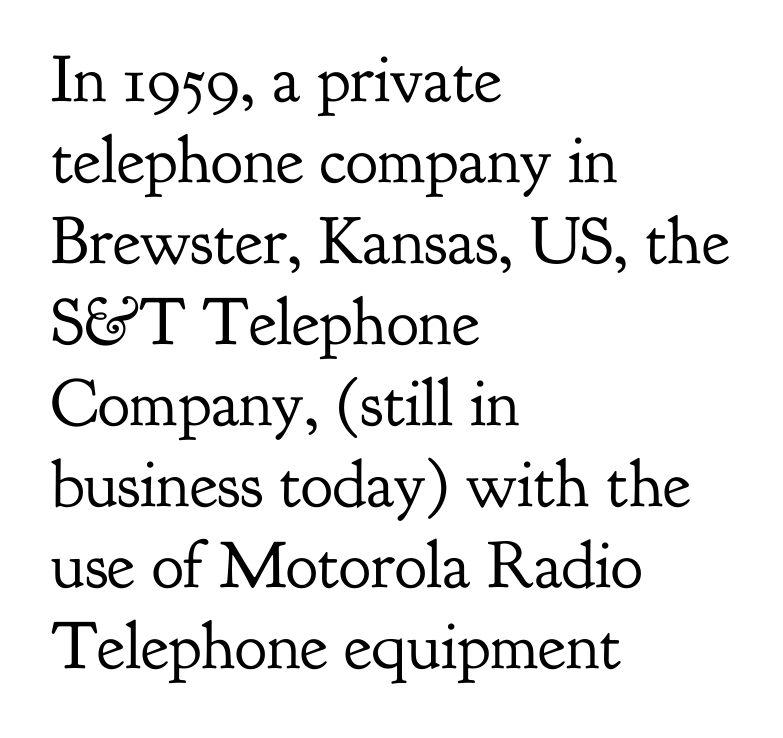
Spacing verdict: proportional, widths tailored to each character. Stems and bowls with no extra thickness — not bold. Observe the serifs anchoring each vertical stroke in this sample. Look at the tracking — it's just the regular setting, nothing added.
